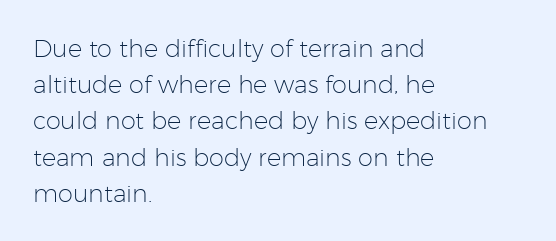
The image shows 24 px text type, upright; set left-aligned, normal line spacing (1.51x), normal letter spacing, not underlined.
